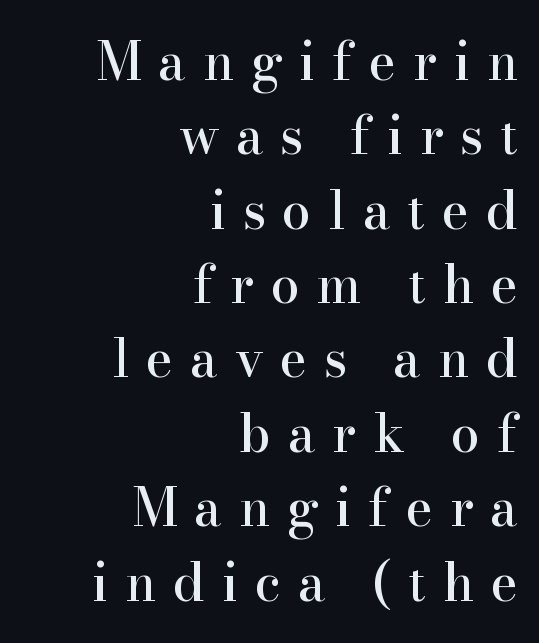
The image shows 52 px serif type, upright; set right-aligned, normal line spacing (1.43x), unusually wide letter spacing (+0.32 em), not underlined; high stroke contrast and a small x-height.
